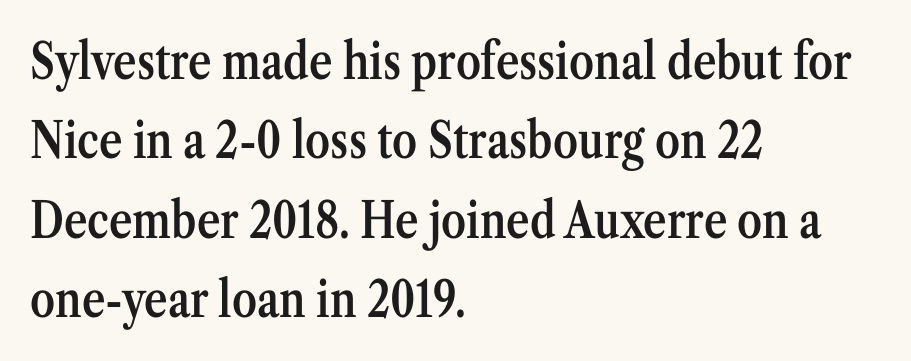
The passage shown is semibold, sitting just below true bold. Horizontally, the lines are justified to the leading edge only. Glance below the letters and you will spot only blank space. Vertical spacing — default. Spacing between characters is what you'd get straight out of the box. Think of a printed novel: that variable character pitch is what you see here.
